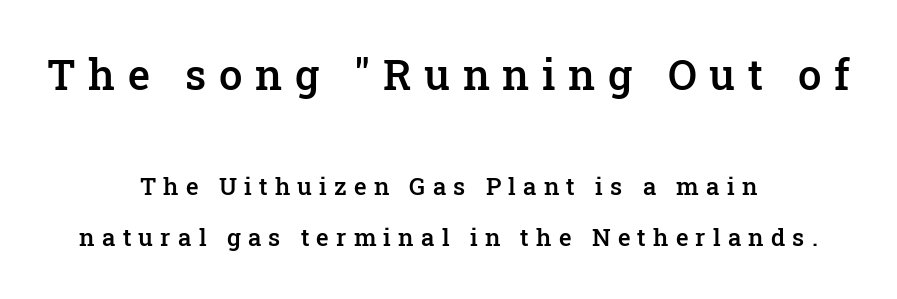
The designer went with a serif here, giving each stem small feet. The passage shown has open, widely tracked lettering throughout. Is the type bold? Partly — it's a semibold, heavier than regular but not fully bold. Descenders are the only things crossing below the line. Character widths vary here, with narrow letters taking less room than wide ones.
